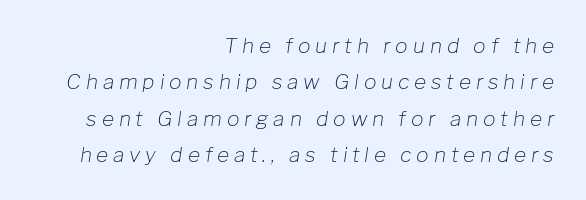
The image shows 21 px text type, italic (leaning right); set right-aligned, line spacing 1.73x, unusually wide letter spacing (+0.23 em), not underlined.
